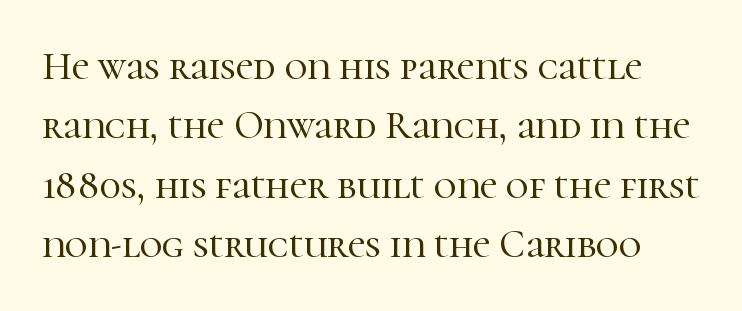
Q: Is the text italic (slanted)? A: No, it is upright.
Q: Is the typeface a serif or a sans-serif typeface? A: Serif.
Q: Is the text underlined? A: No.
Q: Is the spacing between letters normal or unusually wide? A: Normal.
Q: Is the spacing between lines tight, normal or loose? A: Normal.
Q: Width (condensed, normal, or wide)? A: Normal.
Q: Stroke contrast? A: High.
Q: x-height? A: Medium.
Q: Monospaced? A: No.
